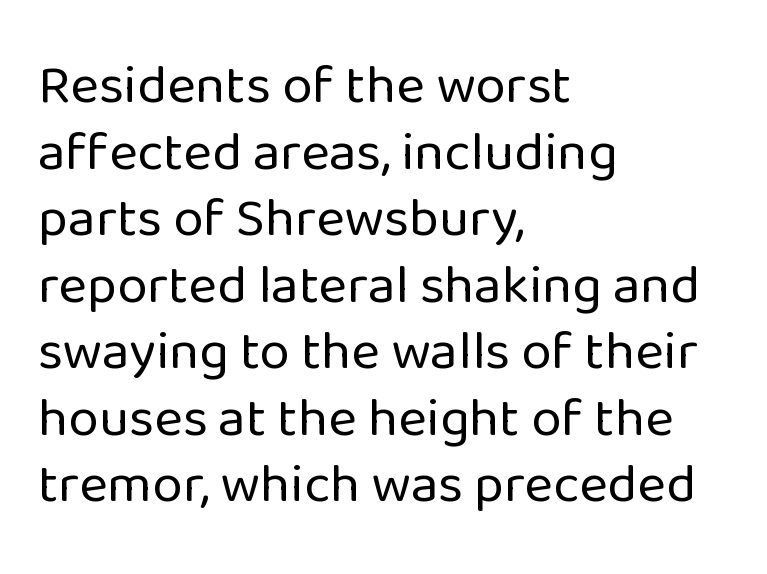
The image shows 55 px regular-weight sans-serif type, upright; set left-aligned, line spacing 1.21x, normal letter spacing, not underlined; low stroke contrast and a medium x-height.
